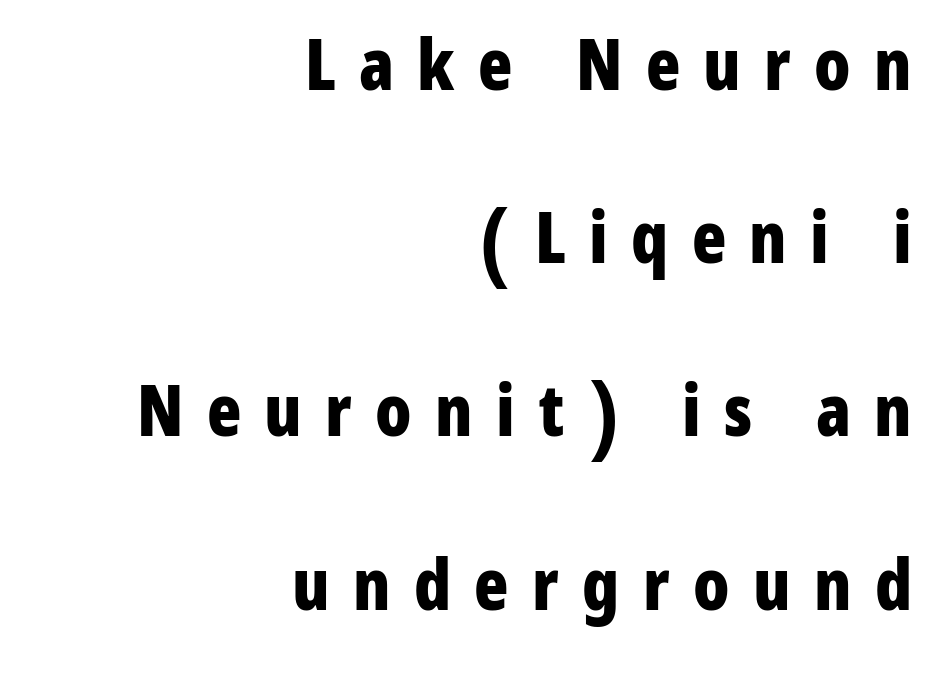
Think of a printed novel: that variable character pitch is what you see here. The text block is weighted toward the right margin, trailing off unevenly leftward. The designer dialed line spacing up above the default. Each letter's strokes conclude bluntly, with no projecting serifs. No word sits above an underline. Between one letter and the next there's a generous, obvious gap.
